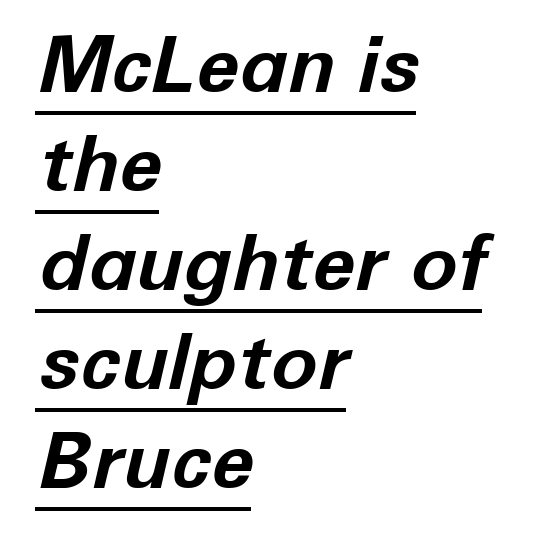
Short and long lines alike share a common starting point at left. Is the type slanted? Yes — the strokes lean at a clear angle. Observe the ordinary spacing: letters are neighbours, not strangers. Do the characters align in a grid? No, the font is proportional. The face used here appears with an underline applied. The rendering uses a moderate line-height, typical for paragraphs.
